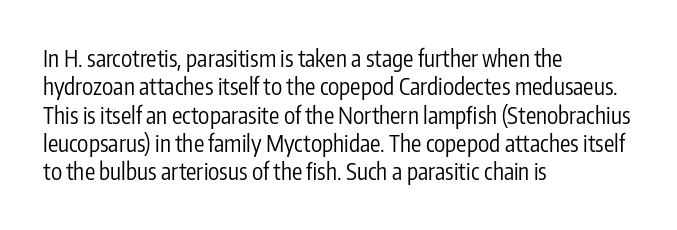
The image shows 23 px text type, upright; set left-aligned, line spacing 1.23x, normal letter spacing, not underlined.
